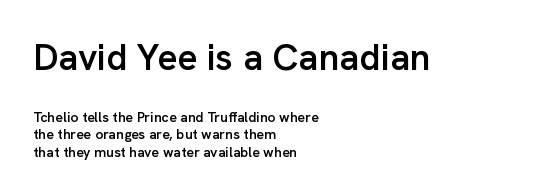
{"serif": "no", "italic": "no", "bold": "semi", "weight": "semibold", "width": "normal", "stroke_contrast": "low", "x_height": "medium", "monospaced": "no", "underline": "no", "align": "left", "line_spacing_ratio": 1.23, "letter_spacing": "normal", "letter_spacing_em": 0.0, "larger_block": "first", "size_ratio": 2.64, "glyph_px": 37}
